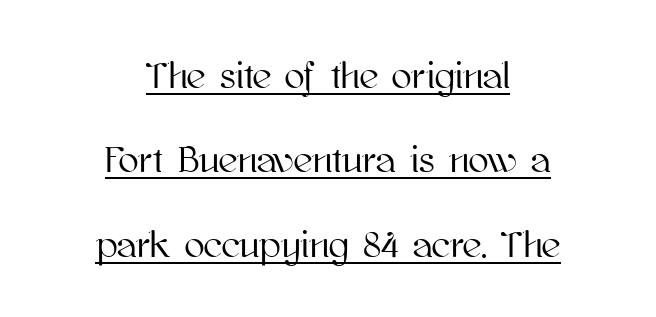
This is roman type, the default non-slanted kind. The passage shown is typed in a proportional face where columns would drift. The specimen includes a rule beneath the text block's lines. Neither beginnings nor endings align; midpoints do. A typesetter would call this leading open, well beyond the default.
